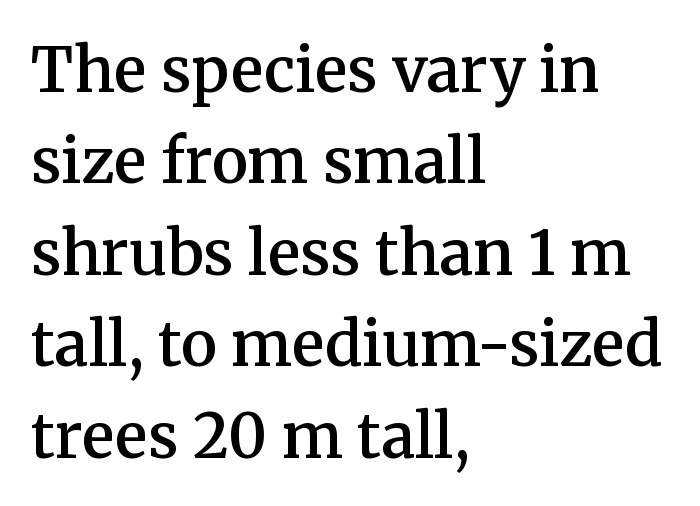
Designer's note — italics off, roman on. Is this a sans? No — the strokes have serifs. Spacing verdict: proportional, widths tailored to each character. A bare baseline throughout the passage. The text block is weighted toward the left margin, trailing off unevenly rightward.
